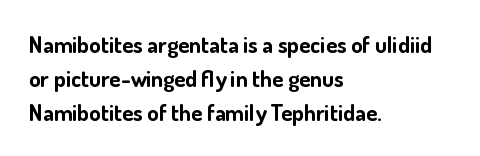
Q: Is the text bold? A: Yes.
Q: Is the text italic (slanted)? A: No, it is upright.
Q: Is the text underlined? A: No.
Q: How is the paragraph aligned? A: Left-aligned.
Q: Is the spacing between letters normal or unusually wide? A: Normal.
Q: Is the spacing between lines tight, normal or loose? A: Normal.
